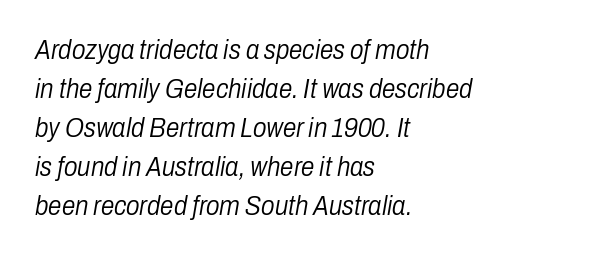
Q: Is the text bold? A: No.
Q: Is the text italic (slanted)? A: Yes, it leans right by about 10 degrees.
Q: Is the text underlined? A: No.
Q: How is the paragraph aligned? A: Left-aligned.
Q: Is the spacing between letters normal or unusually wide? A: Normal.
Q: Is the spacing between lines tight, normal or loose? A: Normal.
